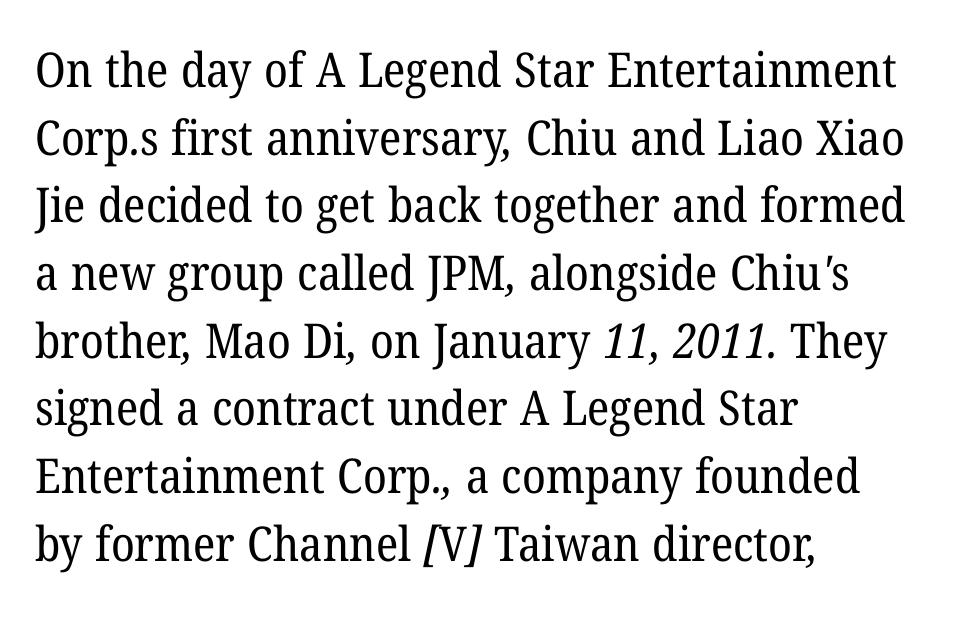
No letter is thick-stroked: the sample isn't bold. To sum up the face: it has serifs. Each letter keeps its own natural width here, so spacing adapts to shape. Default kerning and tracking; the words read as compact shapes.
